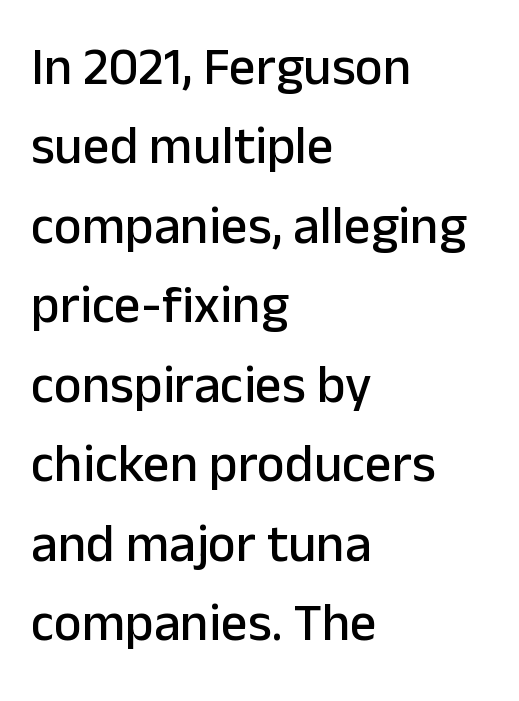
The letters stand straight up with perfectly vertical stems. Beneath every word, the page is bare. The ragged edge is on the right, which tells us the setting is flush left. The rendering uses a moderate line-height, typical for paragraphs. I'd call this a sans setting — the letters go barefoot. You could call the tracking neutral — neither tight nor loose.
